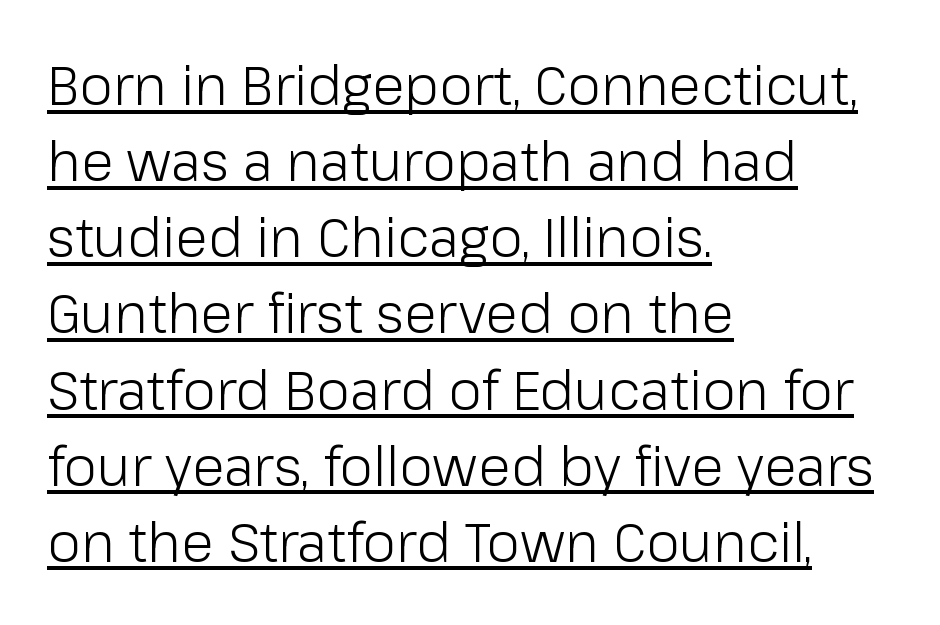
The image shows 54 px light sans-serif type, upright; set left-aligned, normal line spacing (1.41x), normal letter spacing, underlined; low stroke contrast and a medium x-height.
